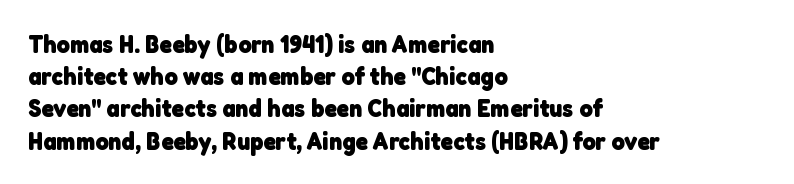
{"bold": "yes", "underline": "no", "align": "left", "line_spacing": "normal", "line_spacing_ratio": 1.29, "letter_spacing": "normal", "letter_spacing_em": 0.0, "glyph_px": 25}
